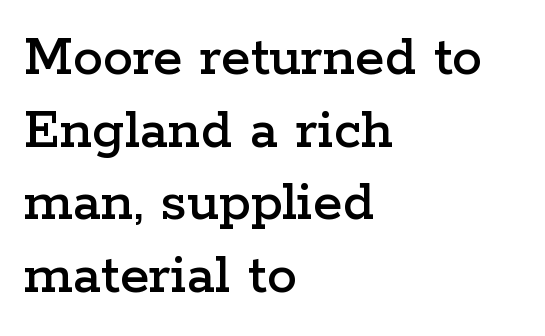
{"serif": "yes", "italic": "no", "width": "wide", "stroke_contrast": "low", "x_height": "medium", "monospaced": "no", "underline": "no", "align": "left", "line_spacing_ratio": 1.21, "letter_spacing": "normal", "letter_spacing_em": 0.0, "glyph_px": 60}
